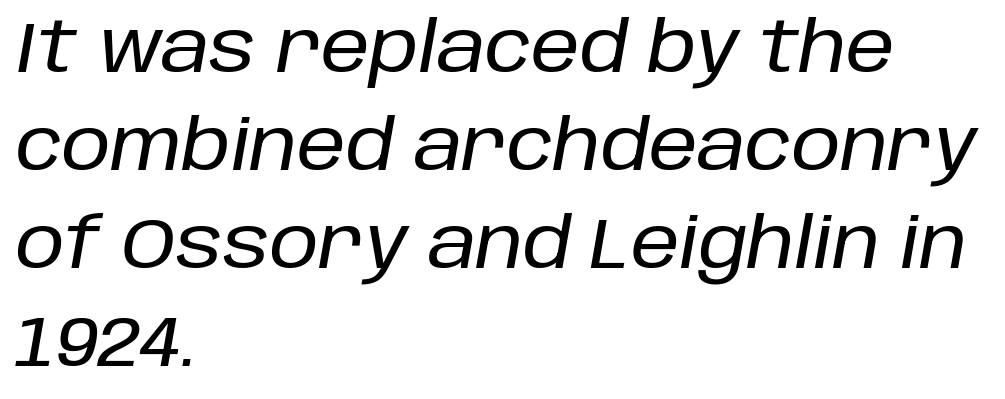
The image shows 70 px text type, italic (leaning right); set left-aligned, normal line spacing (1.4x), normal letter spacing, not underlined; low stroke contrast and a large x-height.
